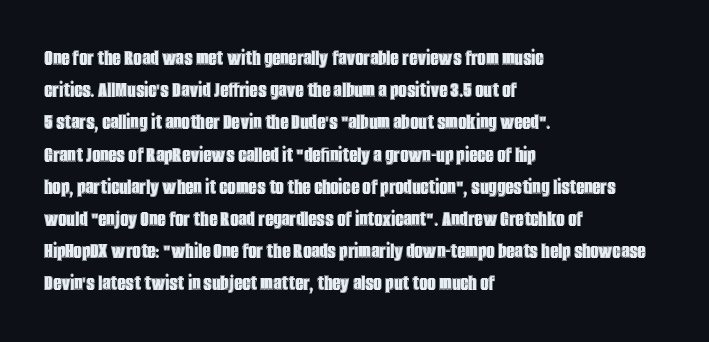
{"italic": "no", "underline": "no", "align": "left", "line_spacing": "normal", "line_spacing_ratio": 1.4, "letter_spacing": "normal", "letter_spacing_em": 0.0, "glyph_px": 23}
